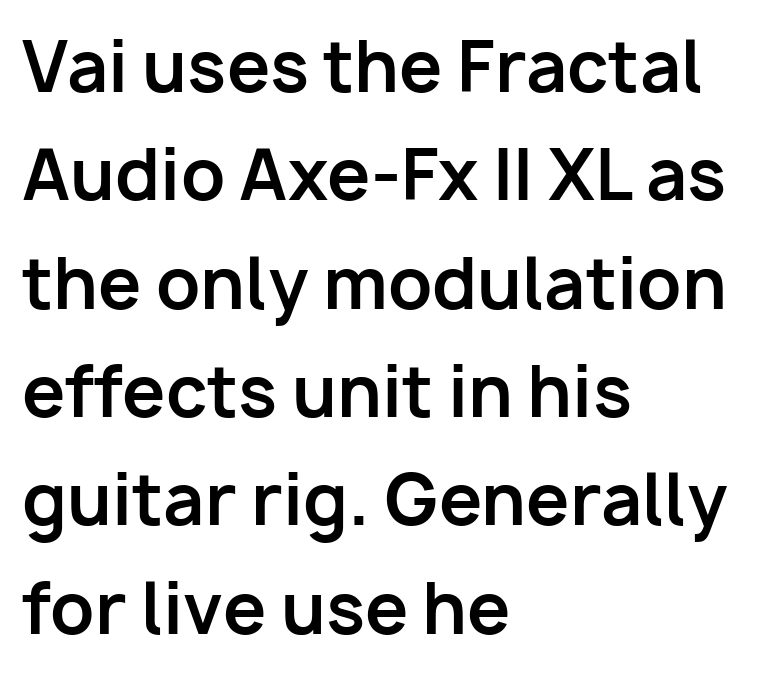
{"serif": "no", "italic": "no", "bold": "yes", "weight": "bold", "width": "normal", "stroke_contrast": "low", "x_height": "medium", "monospaced": "no", "underline": "no", "align": "left", "line_spacing": "normal", "line_spacing_ratio": 1.57, "letter_spacing": "normal", "letter_spacing_em": 0.0, "glyph_px": 69}
